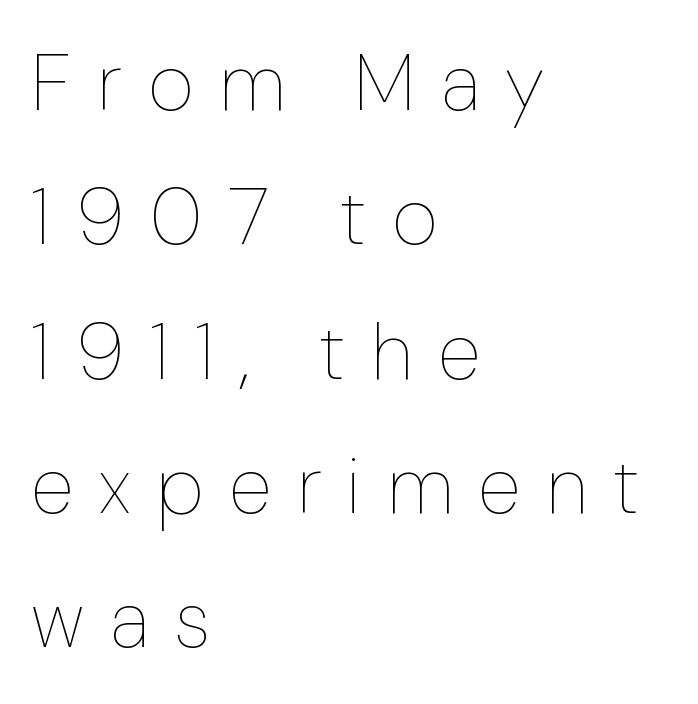
{"italic": "no", "bold": "no", "weight": "thin", "width": "normal", "stroke_contrast": "low", "x_height": "medium", "monospaced": "no", "underline": "no", "align": "left", "line_spacing": "normal", "line_spacing_ratio": 1.7, "letter_spacing": "wide", "letter_spacing_em": 0.33, "glyph_px": 79}
